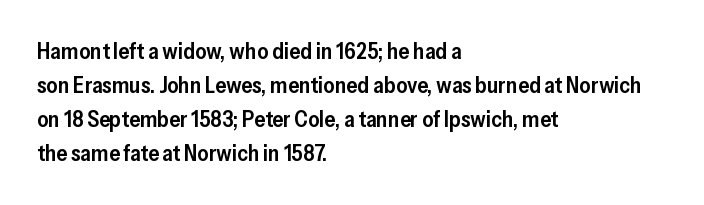
The image shows 22 px text type, upright; set left-aligned, normal line spacing (1.55x), normal letter spacing, not underlined.
